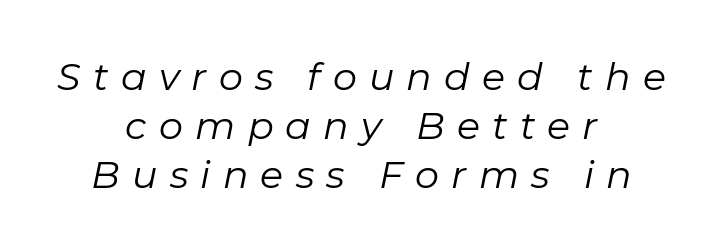
The image shows 38 px regular-weight type, italic (leaning right); set centered, normal line spacing (1.29x), unusually wide letter spacing (+0.32 em), not underlined; low stroke contrast and a medium x-height.
